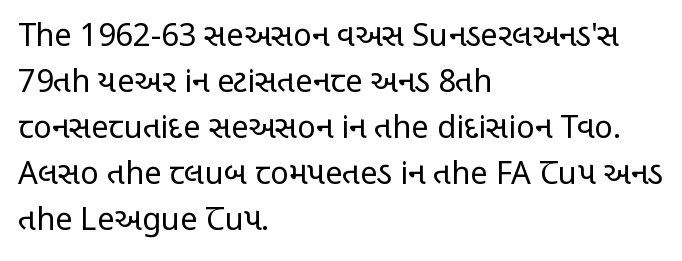
{"serif": "no", "italic": "no", "bold": "no", "weight": "regular", "width": "condensed", "stroke_contrast": "low", "x_height": "large", "monospaced": "no", "underline": "no", "align": "left", "line_spacing": "normal", "line_spacing_ratio": 1.48, "letter_spacing": "normal", "letter_spacing_em": 0.0, "glyph_px": 31}
